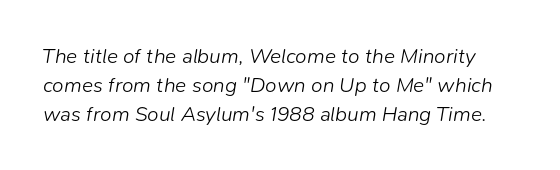
The image shows 21 px text type, italic (leaning right); set normal line spacing (1.38x), normal letter spacing, not underlined.
